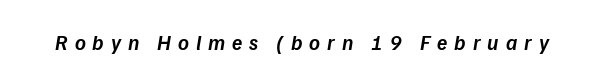
The image shows 21 px text type, italic (leaning right); set unusually wide letter spacing (+0.33 em), not underlined.
